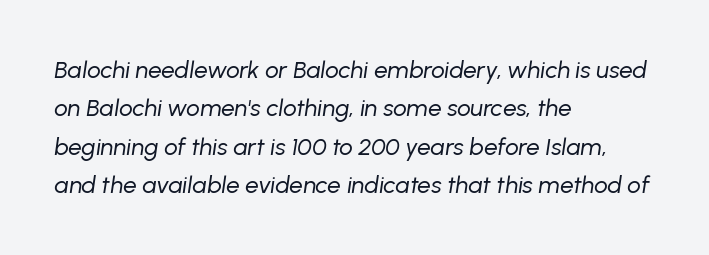
{"italic": "yes", "lean": "right", "slant_degrees": 8, "bold": "no", "underline": "no", "align": "left", "line_spacing": "normal", "line_spacing_ratio": 1.6, "letter_spacing": "normal", "letter_spacing_em": 0.0, "glyph_px": 24}
